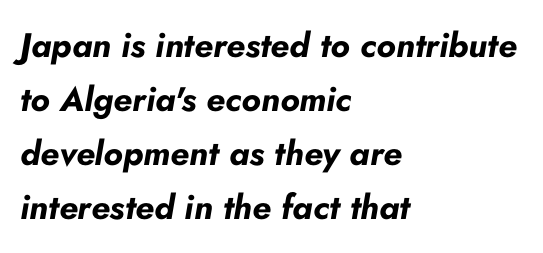
The image shows 34 px bold type, italic (leaning right); set left-aligned, normal line spacing (1.59x), normal letter spacing, not underlined; low stroke contrast and a small x-height.
